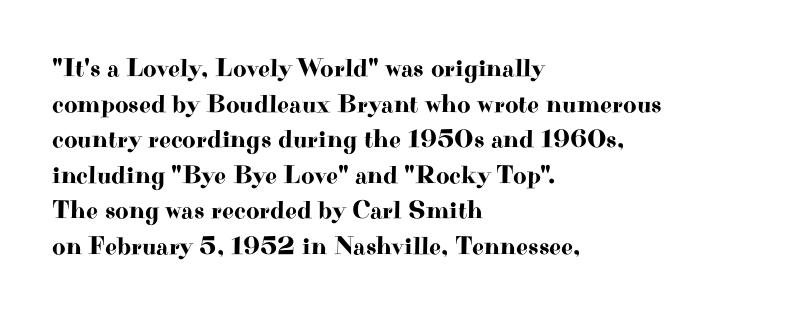
{"italic": "no", "underline": "no", "align": "left", "line_spacing": "normal", "line_spacing_ratio": 1.37, "letter_spacing": "normal", "letter_spacing_em": 0.0, "glyph_px": 26}
